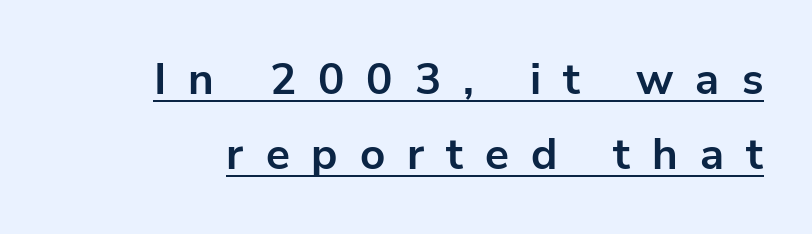
Q: Is the text bold? A: Yes.
Q: Is the text italic (slanted)? A: No, it is upright.
Q: Is the typeface a serif or a sans-serif typeface? A: Sans-serif.
Q: Is the text underlined? A: Yes.
Q: Is the spacing between letters normal or unusually wide? A: Unusually wide.
Q: Is the spacing between lines tight, normal or loose? A: Normal.
Q: Width (condensed, normal, or wide)? A: Normal.
Q: Stroke contrast? A: Low.
Q: x-height? A: Medium.
Q: Monospaced? A: No.
